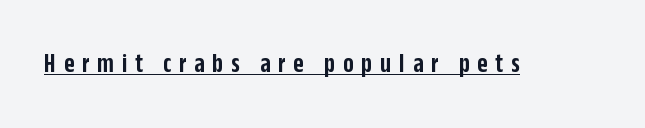
Q: Is the text bold? A: Semi-bold.
Q: Is the text italic (slanted)? A: No, it is upright.
Q: Is the typeface a serif or a sans-serif typeface? A: Sans-serif.
Q: Is the text underlined? A: Yes.
Q: Is the spacing between letters normal or unusually wide? A: Unusually wide.
Q: Width (condensed, normal, or wide)? A: Condensed.
Q: Stroke contrast? A: Low.
Q: x-height? A: Large.
Q: Monospaced? A: No.
